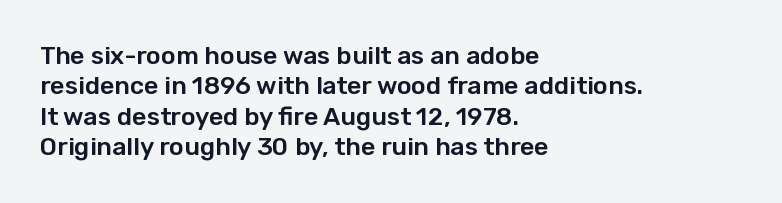
{"italic": "no", "underline": "no", "align": "left", "line_spacing_ratio": 1.22, "letter_spacing": "normal", "letter_spacing_em": 0.0, "glyph_px": 25}
